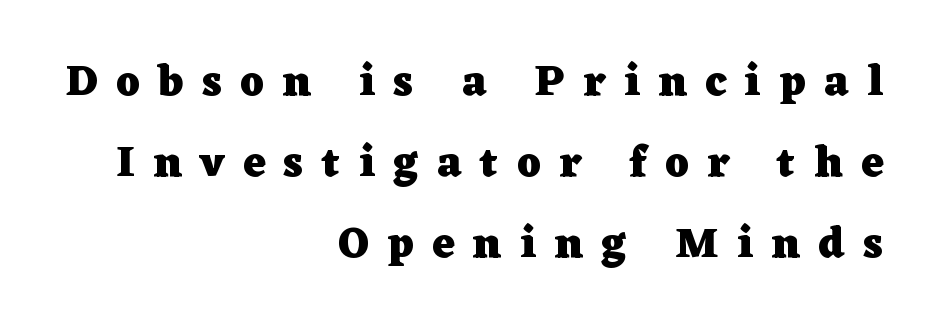
Q: Is the text bold? A: Yes.
Q: Is the text italic (slanted)? A: No, it is upright.
Q: Is the typeface a serif or a sans-serif typeface? A: Serif.
Q: Is the text underlined? A: No.
Q: How is the paragraph aligned? A: Right-aligned.
Q: Is the spacing between letters normal or unusually wide? A: Unusually wide.
Q: Width (condensed, normal, or wide)? A: Wide.
Q: Stroke contrast? A: Low.
Q: x-height? A: Medium.
Q: Monospaced? A: No.
